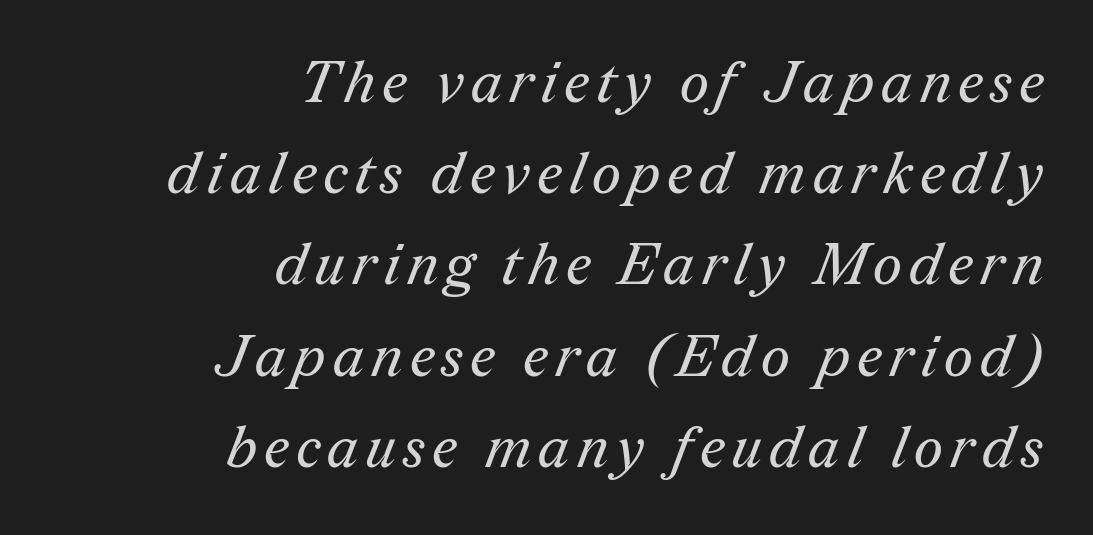
The image shows 57 px regular-weight serif type; set right-aligned, normal line spacing (1.6x), not underlined; medium stroke contrast and a medium x-height.
